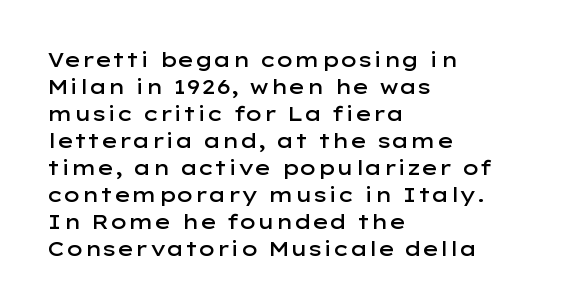
Q: Is the text bold? A: Semi-bold.
Q: Is the text italic (slanted)? A: No, it is upright.
Q: Is the text underlined? A: No.
Q: How is the paragraph aligned? A: Left-aligned.
Q: Is the spacing between letters normal or unusually wide? A: Normal.
Q: Is the spacing between lines tight, normal or loose? A: Normal.
